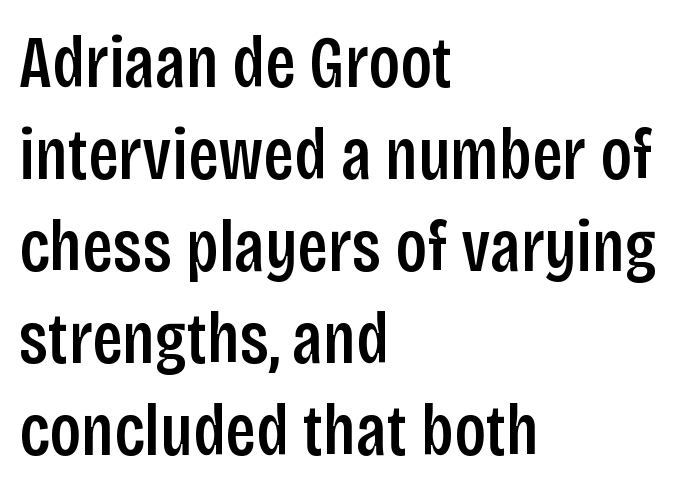
{"serif": "no", "italic": "no", "bold": "semi", "weight": "semibold", "width": "condensed", "stroke_contrast": "low", "x_height": "large", "monospaced": "no", "underline": "no", "align": "left", "line_spacing": "normal", "line_spacing_ratio": 1.26, "letter_spacing": "normal", "letter_spacing_em": 0.0, "glyph_px": 73}
